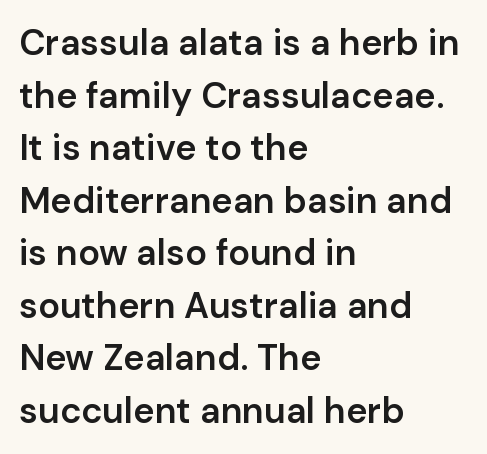
{"serif": "no", "italic": "no", "bold": "semi", "weight": "semibold", "width": "normal", "stroke_contrast": "low", "x_height": "medium", "monospaced": "no", "underline": "no", "align": "left", "line_spacing": "normal", "line_spacing_ratio": 1.46, "letter_spacing": "normal", "letter_spacing_em": 0.0, "glyph_px": 36}
